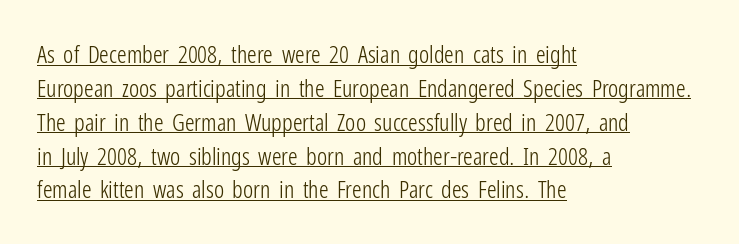
{"italic": "no", "bold": "no", "underline": "yes", "align": "left", "line_spacing": "normal", "line_spacing_ratio": 1.41, "letter_spacing": "normal", "letter_spacing_em": 0.0, "glyph_px": 24}
